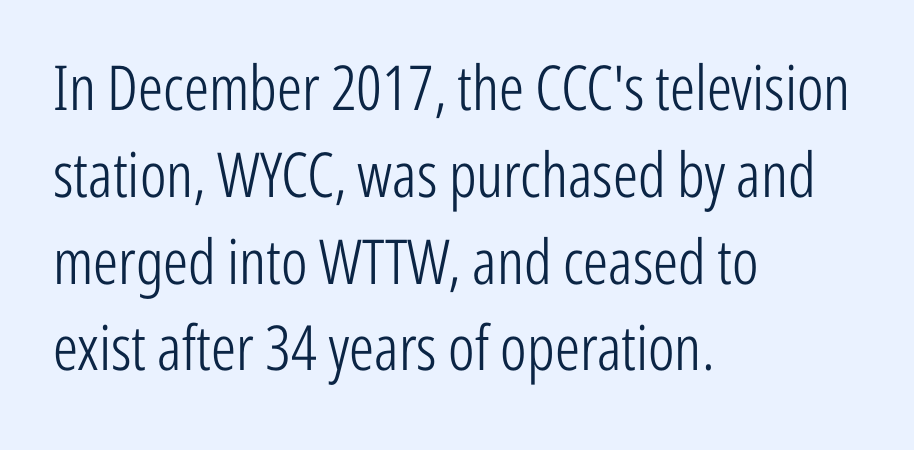
{"serif": "no", "italic": "no", "bold": "no", "weight": "light", "width": "condensed", "stroke_contrast": "low", "x_height": "medium", "monospaced": "no", "underline": "no", "align": "left", "line_spacing": "normal", "line_spacing_ratio": 1.4, "letter_spacing": "normal", "letter_spacing_em": 0.0, "glyph_px": 62}
